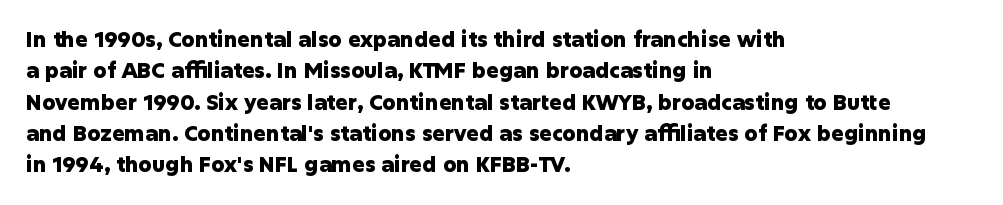
Q: Is the text bold? A: Yes.
Q: Is the text italic (slanted)? A: No, it is upright.
Q: Is the text underlined? A: No.
Q: How is the paragraph aligned? A: Left-aligned.
Q: Is the spacing between letters normal or unusually wide? A: Normal.
Q: Is the spacing between lines tight, normal or loose? A: Normal.
